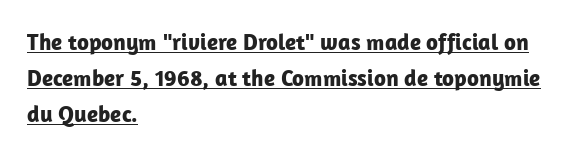
The image shows 23 px bold type, upright; set left-aligned, normal line spacing (1.57x), normal letter spacing, underlined.
